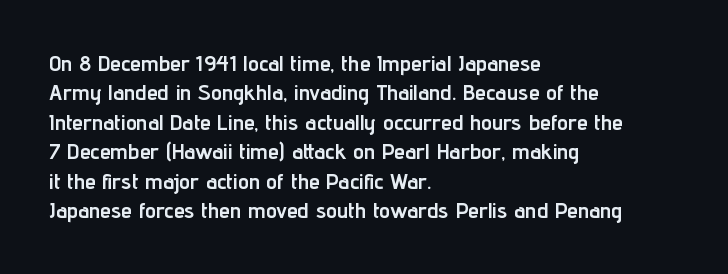
{"italic": "no", "bold": "yes", "underline": "no", "align": "left", "line_spacing": "normal", "line_spacing_ratio": 1.34, "letter_spacing": "normal", "letter_spacing_em": 0.0, "glyph_px": 22}
